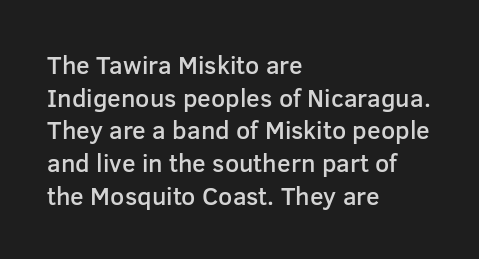
The image shows 25 px text type, upright; set left-aligned, normal line spacing (1.31x), normal letter spacing, not underlined.
